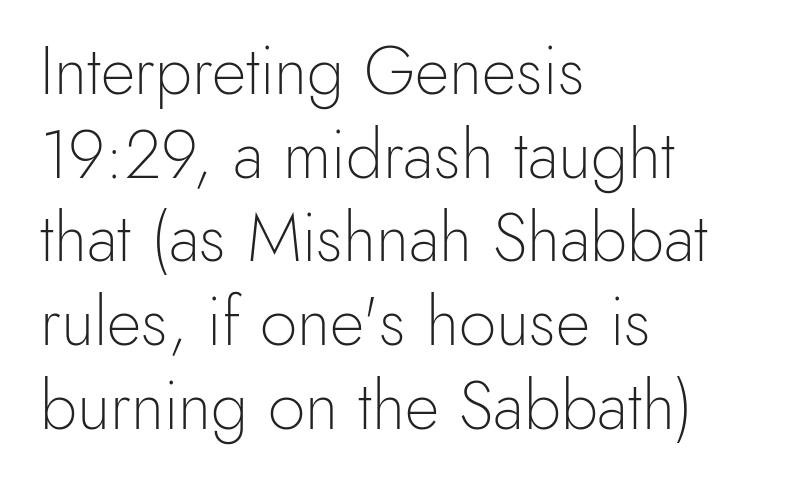
A typesetter would call this leading conventional body-copy spacing. The lettering holds an erect, upright posture throughout. The passage is arranged the way most books set body copy — flush left. Tracking value appears to be zero — textbook default spacing. Look at the bottom of the vertical strokes: they stop flat, with no serifs. No word sits above an underline.
